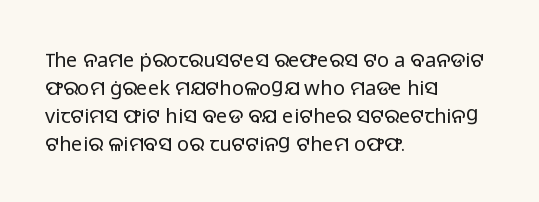
The image shows 20 px text type, upright; set left-aligned, normal line spacing (1.4x), normal letter spacing, not underlined.
